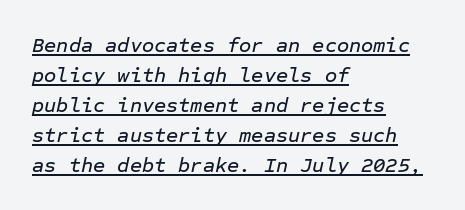
The image shows 21 px text type, italic (leaning right); set left-aligned, normal line spacing (1.43x), normal letter spacing, underlined.
